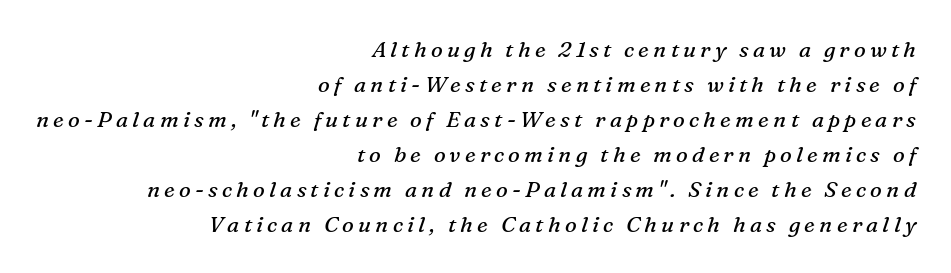
The image shows 22 px text type, italic (leaning right); set right-aligned, normal line spacing (1.59x), not underlined.
